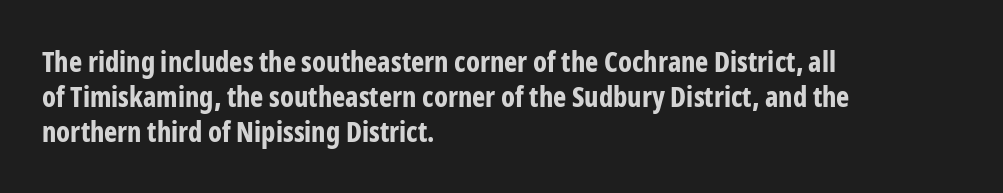
{"serif": "no", "italic": "no", "bold": "yes", "weight": "bold", "width": "condensed", "stroke_contrast": "low", "x_height": "medium", "monospaced": "no", "underline": "no", "align": "left", "line_spacing": "normal", "line_spacing_ratio": 1.25, "letter_spacing": "normal", "letter_spacing_em": 0.0, "glyph_px": 28}
